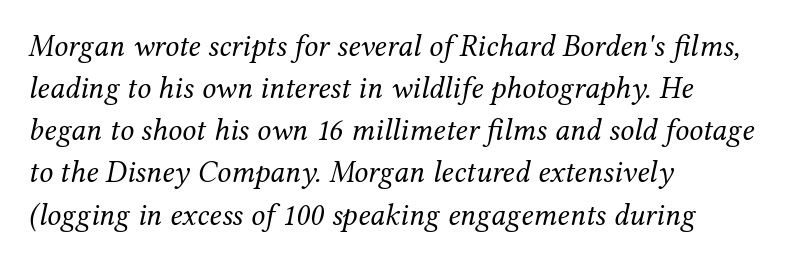
The image shows 31 px regular-weight serif type, italic (leaning right); set left-aligned, normal line spacing (1.36x), normal letter spacing, not underlined; medium stroke contrast and a medium x-height.
